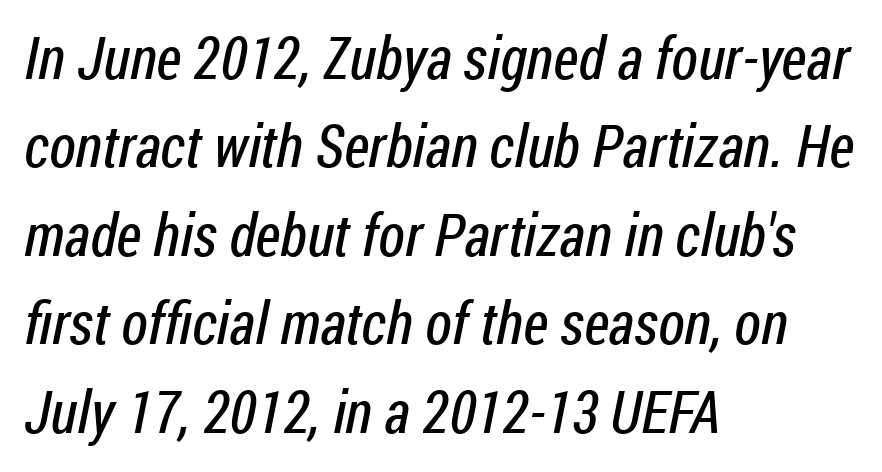
The image shows 59 px regular-weight, condensed sans-serif type; set left-aligned, normal line spacing (1.5x), normal letter spacing, not underlined; low stroke contrast and a medium x-height.
